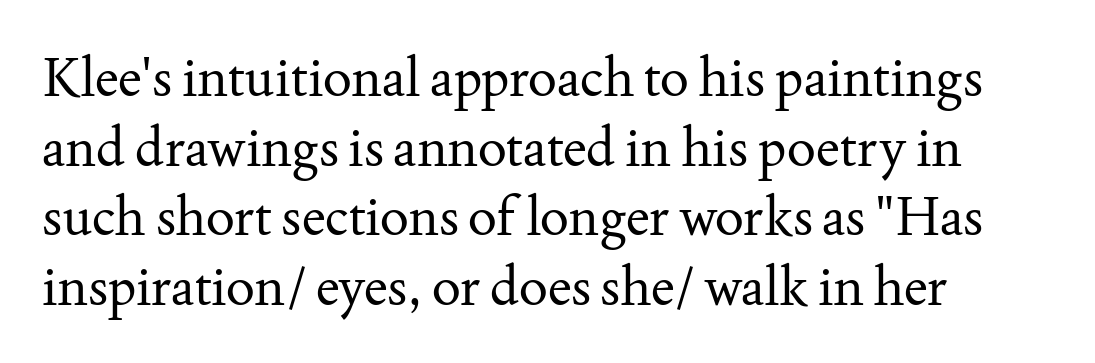
{"serif": "yes", "italic": "no", "bold": "no", "weight": "regular", "width": "normal", "stroke_contrast": "medium", "x_height": "small", "monospaced": "no", "underline": "no", "align": "left", "line_spacing": "normal", "line_spacing_ratio": 1.29, "letter_spacing": "normal", "letter_spacing_em": 0.0, "glyph_px": 54}
